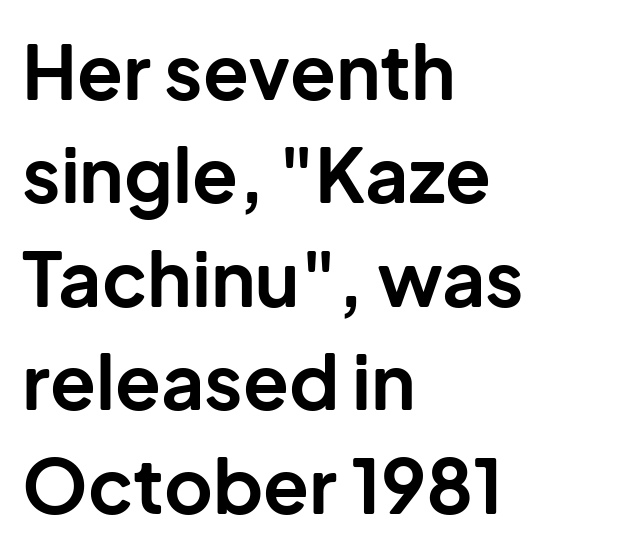
The image shows 75 px bold sans-serif type, upright; set left-aligned, normal line spacing (1.38x), normal letter spacing, not underlined; low stroke contrast and a medium x-height.
